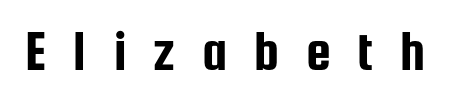
{"serif": "no", "italic": "no", "width": "condensed", "stroke_contrast": "low", "x_height": "medium", "monospaced": "no", "underline": "no", "letter_spacing": "wide", "letter_spacing_em": 0.48, "glyph_px": 56}
